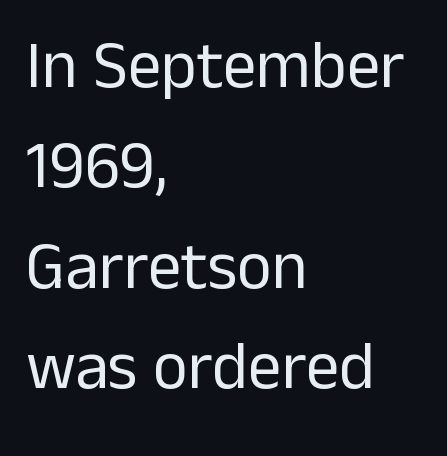
Q: Is the text bold? A: No.
Q: Is the text italic (slanted)? A: No, it is upright.
Q: Is the typeface a serif or a sans-serif typeface? A: Sans-serif.
Q: Is the text underlined? A: No.
Q: How is the paragraph aligned? A: Left-aligned.
Q: Is the spacing between letters normal or unusually wide? A: Normal.
Q: Is the spacing between lines tight, normal or loose? A: Normal.
Q: Width (condensed, normal, or wide)? A: Normal.
Q: Stroke contrast? A: Low.
Q: x-height? A: Medium.
Q: Monospaced? A: No.
